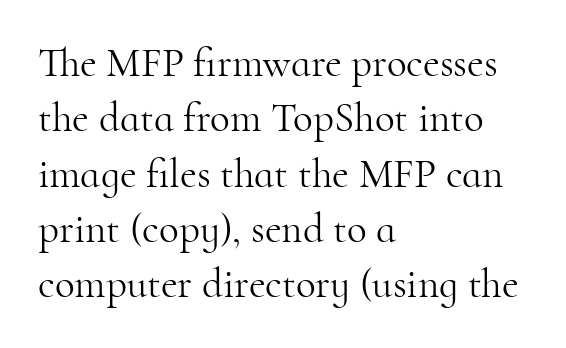
{"serif": "yes", "italic": "no", "bold": "no", "weight": "light", "width": "normal", "stroke_contrast": "high", "x_height": "small", "monospaced": "no", "underline": "no", "align": "left", "line_spacing": "normal", "line_spacing_ratio": 1.35, "letter_spacing": "normal", "letter_spacing_em": 0.0, "glyph_px": 41}
